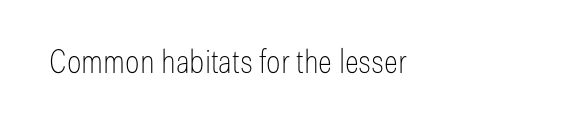
{"serif": "no", "italic": "no", "bold": "no", "weight": "thin", "width": "condensed", "stroke_contrast": "low", "x_height": "medium", "monospaced": "no", "underline": "no", "letter_spacing": "normal", "letter_spacing_em": 0.0, "glyph_px": 33}
